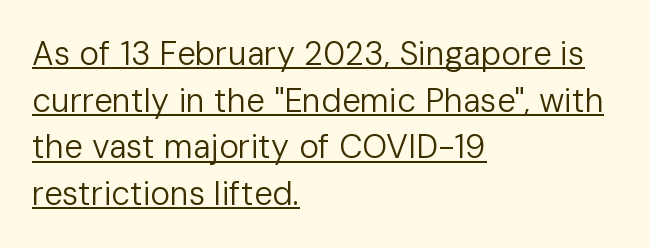
Q: Is the text bold? A: No.
Q: Is the text italic (slanted)? A: No, it is upright.
Q: Is the typeface a serif or a sans-serif typeface? A: Sans-serif.
Q: Is the text underlined? A: Yes.
Q: How is the paragraph aligned? A: Left-aligned.
Q: Is the spacing between letters normal or unusually wide? A: Normal.
Q: Is the spacing between lines tight, normal or loose? A: Normal.
Q: Width (condensed, normal, or wide)? A: Normal.
Q: Stroke contrast? A: Low.
Q: x-height? A: Medium.
Q: Monospaced? A: No.
